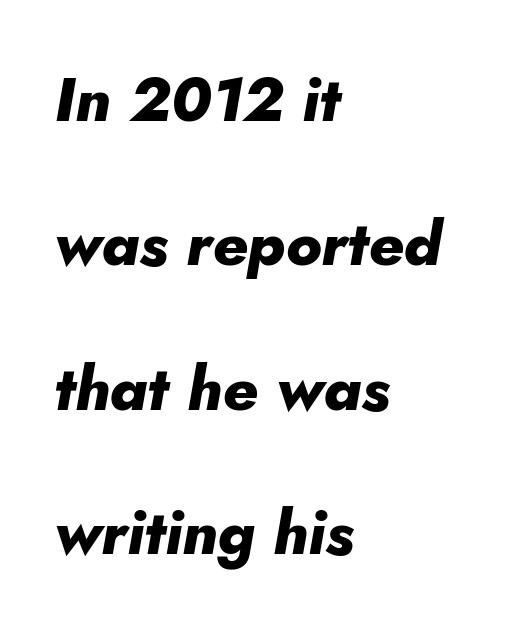
{"italic": "yes", "lean": "right", "slant_degrees": 10, "bold": "yes", "weight": "heavy", "width": "normal", "stroke_contrast": "low", "x_height": "small", "monospaced": "no", "underline": "no", "align": "left", "line_spacing": "loose", "line_spacing_ratio": 2.33, "letter_spacing": "normal", "letter_spacing_em": 0.0, "glyph_px": 62}
